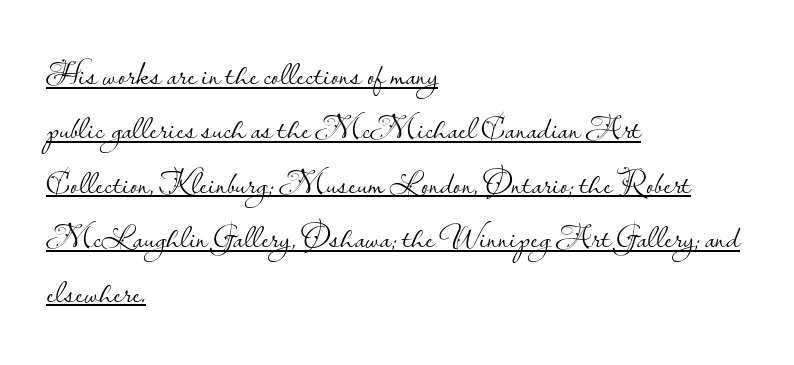
Q: Is the text bold? A: No.
Q: Is the text italic (slanted)? A: Yes.
Q: Is the typeface a serif or a sans-serif typeface? A: Sans-serif.
Q: Is the text underlined? A: Yes.
Q: How is the paragraph aligned? A: Left-aligned.
Q: Is the spacing between letters normal or unusually wide? A: Normal.
Q: Is the spacing between lines tight, normal or loose? A: Normal.
Q: Width (condensed, normal, or wide)? A: Normal.
Q: Stroke contrast? A: Low.
Q: x-height? A: Small.
Q: Monospaced? A: No.
